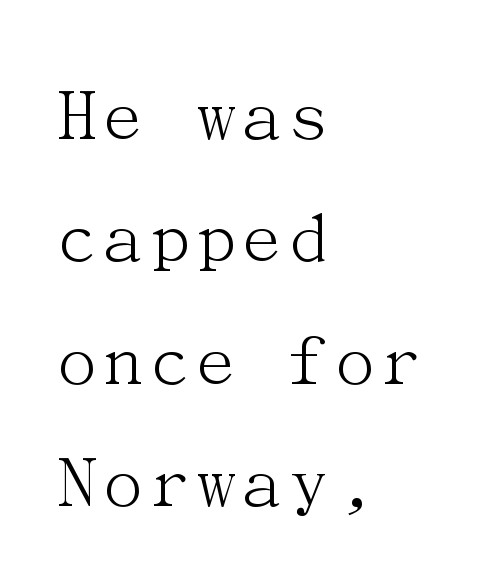
The type is set solid horizontally, with unmodified tracking. A typesetter would mark this as roman, not italic. The designer left line spacing at the default. The typeface chosen for these lines features serifs.
